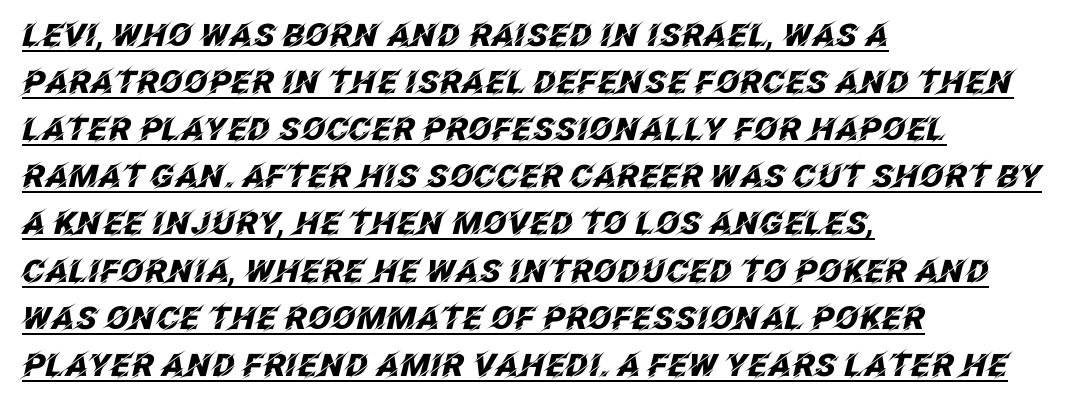
The passage shown is underscored from start to finish. In CSS terms this would be text-align: left. Proportional: the letters do not fall into vertical columns. Compared with typical paragraphs, the rows here are spaced about the same. Yep, that's italic — everything's leaning. Compared with an ordinary text face, these strokes are far heavier — a full bold.
